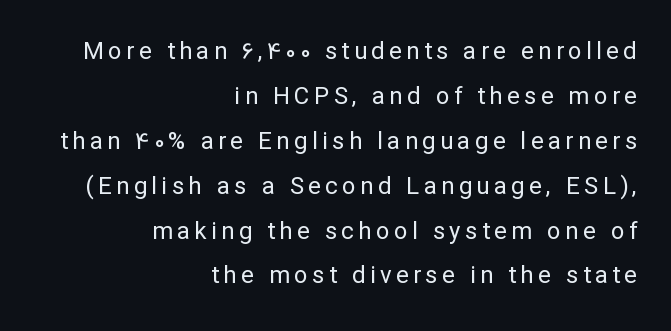
The image shows 24 px text type, upright; set right-aligned, line spacing 1.87x, not underlined.
